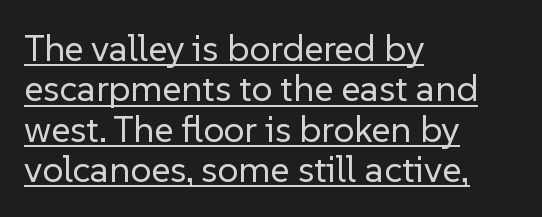
The rendering uses natural spacing where letterforms have individual widths. Nothing sits at the stroke ends, so this counts as sans-serif. Compared with typical body copy, the letter spacing here is the same. Caption: multi-line text, flush left, ragged right. Baseline-to-baseline distance is barely more than the letter height.
